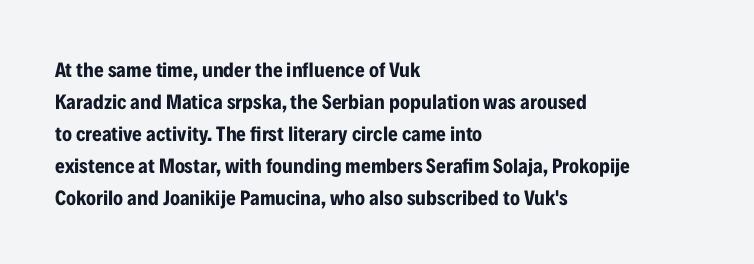
Q: Is the text bold? A: Yes.
Q: Is the text italic (slanted)? A: No, it is upright.
Q: Is the text underlined? A: No.
Q: How is the paragraph aligned? A: Left-aligned.
Q: Is the spacing between letters normal or unusually wide? A: Normal.
Q: Is the spacing between lines tight, normal or loose? A: Normal.
